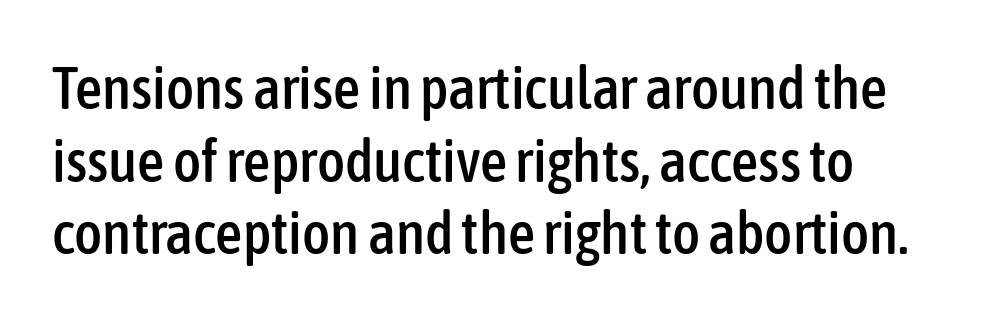
A typesetter would call this proportional, since set widths differ per character. Notice how the stems are strictly vertical — no italics here. Descender tails drop into unmarked territory. The rag falls on the right side of this text block. Spacing between characters is what you'd get straight out of the box.
